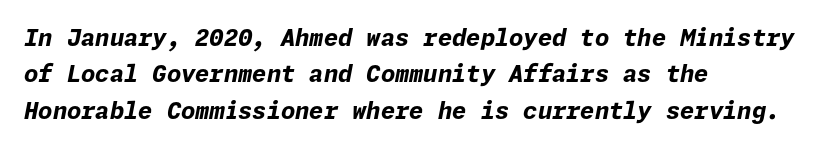
{"italic": "yes", "lean": "right", "slant_degrees": 11, "bold": "yes", "underline": "no", "align": "left", "line_spacing": "normal", "line_spacing_ratio": 1.58, "letter_spacing": "normal", "letter_spacing_em": 0.0, "glyph_px": 23}
